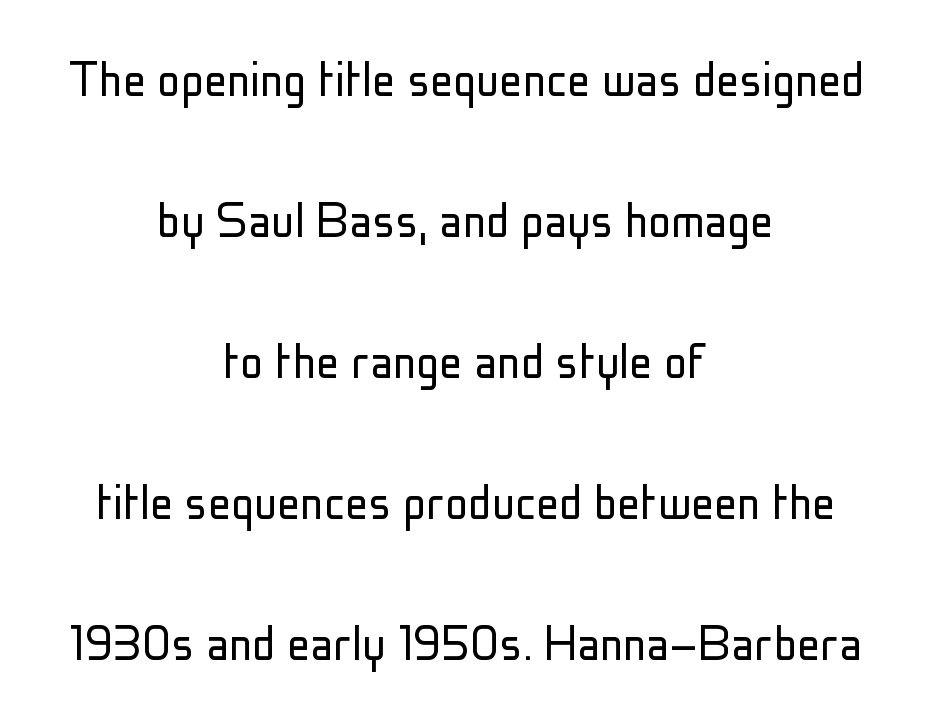
Q: Is the text bold? A: No.
Q: Is the text italic (slanted)? A: No, it is upright.
Q: Is the typeface a serif or a sans-serif typeface? A: Sans-serif.
Q: Is the text underlined? A: No.
Q: How is the paragraph aligned? A: Centered.
Q: Is the spacing between letters normal or unusually wide? A: Normal.
Q: Is the spacing between lines tight, normal or loose? A: Loose.
Q: Width (condensed, normal, or wide)? A: Condensed.
Q: Stroke contrast? A: Low.
Q: x-height? A: Medium.
Q: Monospaced? A: No.
